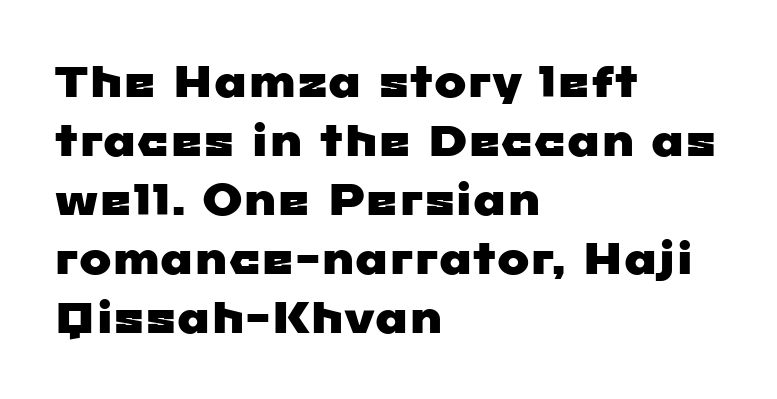
The image shows 43 px wide sans-serif type; set left-aligned, normal line spacing (1.37x), normal letter spacing, not underlined; low stroke contrast and a medium x-height.
